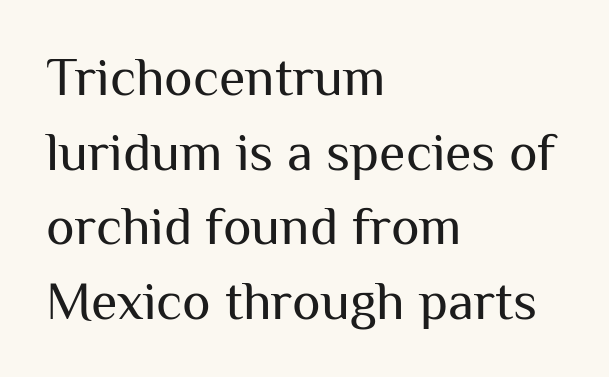
Q: Is the text bold? A: No.
Q: Is the text italic (slanted)? A: No, it is upright.
Q: Is the typeface a serif or a sans-serif typeface? A: Sans-serif.
Q: Is the text underlined? A: No.
Q: How is the paragraph aligned? A: Left-aligned.
Q: Is the spacing between letters normal or unusually wide? A: Normal.
Q: Is the spacing between lines tight, normal or loose? A: Normal.
Q: Width (condensed, normal, or wide)? A: Normal.
Q: Stroke contrast? A: Medium.
Q: x-height? A: Medium.
Q: Monospaced? A: No.
